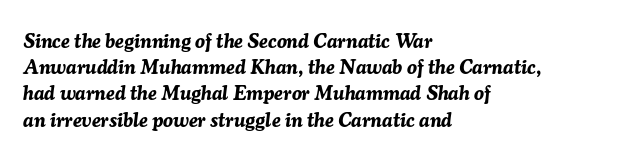
The image shows 20 px bold type, italic (leaning right); set left-aligned, normal line spacing (1.31x), normal letter spacing, not underlined.
